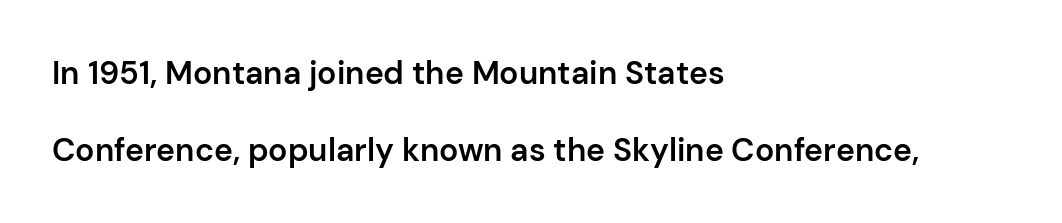
Successive baselines arrive slowly, with a big drop between each. The face used here is a sans, in the tradition of grotesques and geometrics. Characters remain perfectly vertical along every line. A student would call this left alignment; a typographer would say flush left, rag right. A bit beefed up — I'd call it semibold rather than bold. No word sits above an underline.
